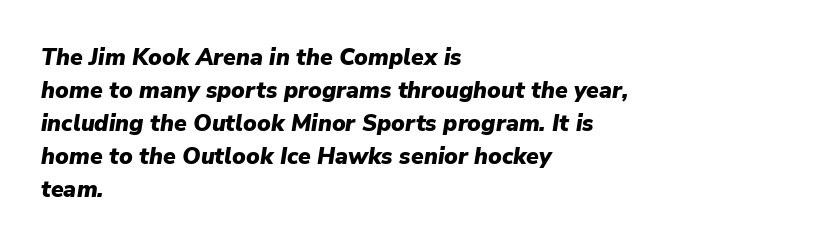
Q: Is the text bold? A: Yes.
Q: Is the text italic (slanted)? A: Yes, it leans right by about 9 degrees.
Q: Is the text underlined? A: No.
Q: How is the paragraph aligned? A: Left-aligned.
Q: Is the spacing between letters normal or unusually wide? A: Normal.
Q: Is the spacing between lines tight, normal or loose? A: Normal.
